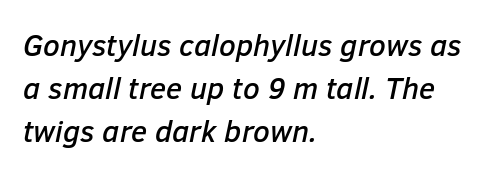
{"italic": "yes", "lean": "right", "slant_degrees": 12, "width": "normal", "stroke_contrast": "low", "x_height": "medium", "monospaced": "no", "underline": "no", "align": "left", "line_spacing": "normal", "line_spacing_ratio": 1.43, "letter_spacing": "normal", "letter_spacing_em": 0.0, "glyph_px": 30}
